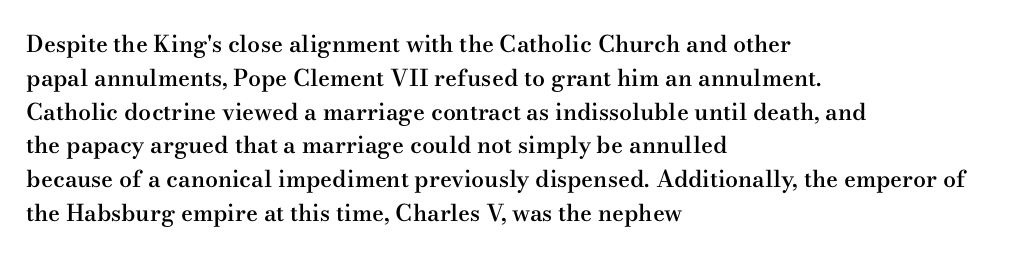
Q: Is the text bold? A: Semi-bold.
Q: Is the text italic (slanted)? A: No, it is upright.
Q: Is the text underlined? A: No.
Q: How is the paragraph aligned? A: Left-aligned.
Q: Is the spacing between letters normal or unusually wide? A: Normal.
Q: Is the spacing between lines tight, normal or loose? A: Normal.
